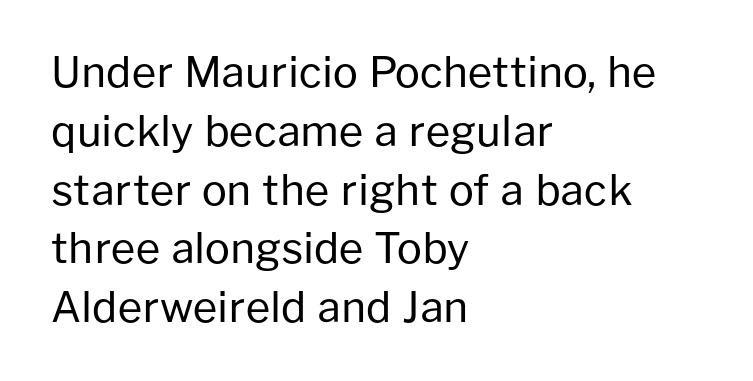
{"serif": "no", "italic": "no", "bold": "no", "weight": "regular", "width": "normal", "stroke_contrast": "low", "x_height": "medium", "monospaced": "no", "underline": "no", "align": "left", "line_spacing": "normal", "line_spacing_ratio": 1.4, "letter_spacing": "normal", "letter_spacing_em": 0.0, "glyph_px": 42}
